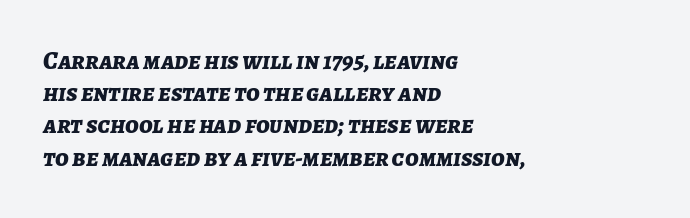
The image shows 25 px bold type, italic (leaning right); set left-aligned, normal line spacing (1.29x), normal letter spacing, not underlined.
